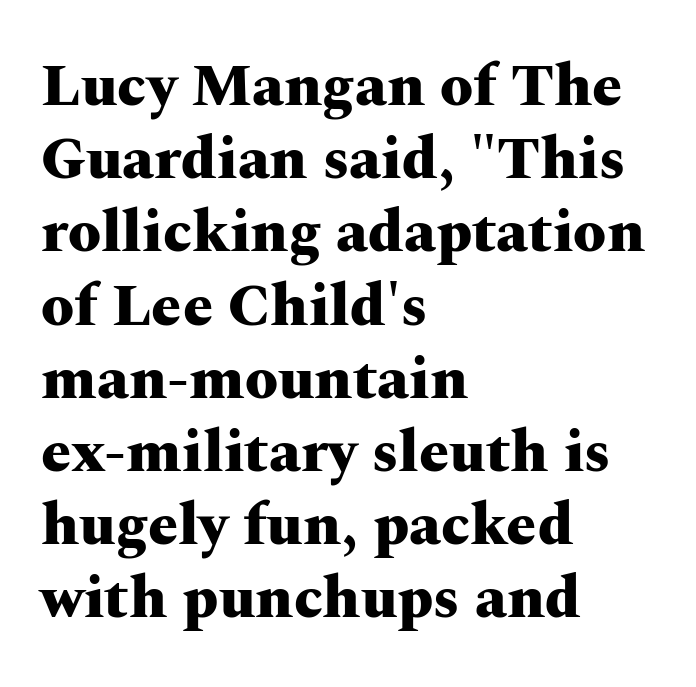
{"serif": "yes", "italic": "no", "bold": "yes", "weight": "heavy", "width": "wide", "stroke_contrast": "medium", "x_height": "medium", "monospaced": "no", "underline": "no", "align": "left", "line_spacing_ratio": 1.22, "letter_spacing": "normal", "letter_spacing_em": 0.0, "glyph_px": 60}
